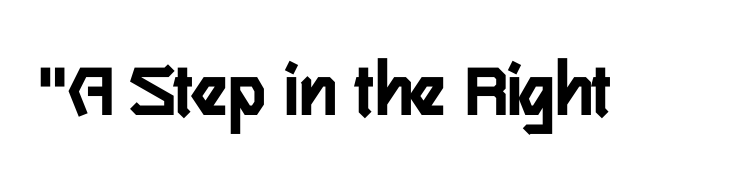
{"serif": "no", "italic": "no", "width": "condensed", "stroke_contrast": "low", "x_height": "medium", "monospaced": "no", "underline": "no", "letter_spacing": "normal", "letter_spacing_em": 0.0, "glyph_px": 79}
